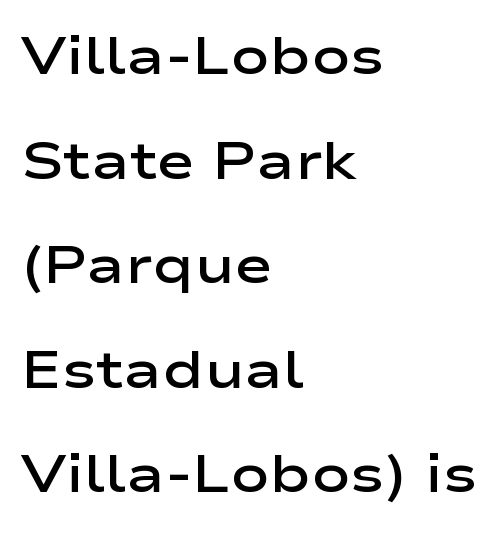
The image shows 52 px semibold, wide sans-serif type, upright; set left-aligned, loose line spacing (2.01x), normal letter spacing, not underlined; low stroke contrast and a medium x-height.
